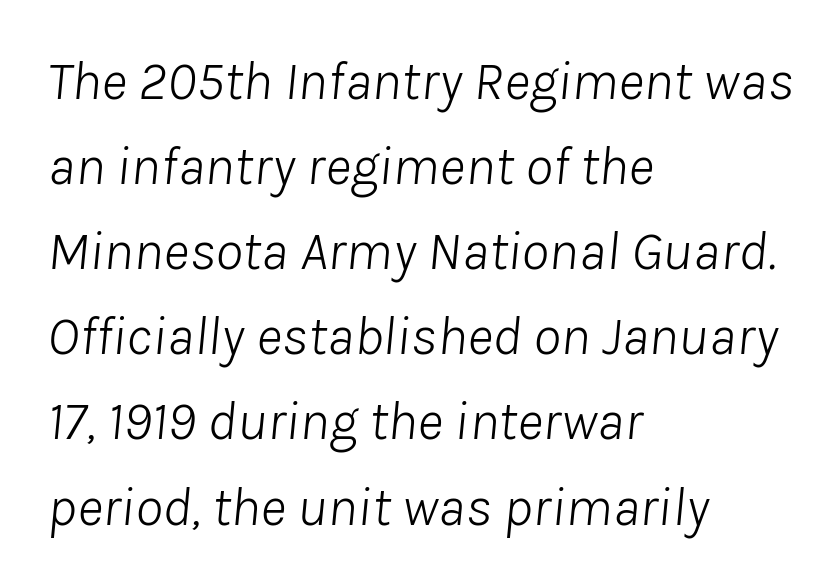
Each letter keeps its own natural width here, so spacing adapts to shape. Horizontal bands of white between lines are of average thickness. The passage shown leans; its letterforms are oblique. Each stroke keeps to a modest, everyday thickness or less.
